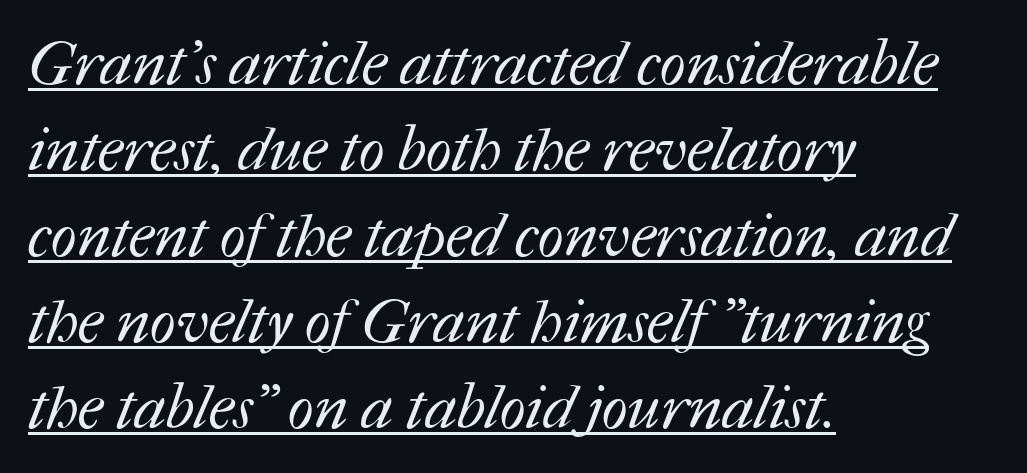
{"bold": "no", "weight": "regular", "width": "normal", "stroke_contrast": "medium", "x_height": "medium", "monospaced": "no", "underline": "yes", "align": "left", "line_spacing": "normal", "line_spacing_ratio": 1.41, "letter_spacing": "normal", "letter_spacing_em": 0.0, "glyph_px": 61}
